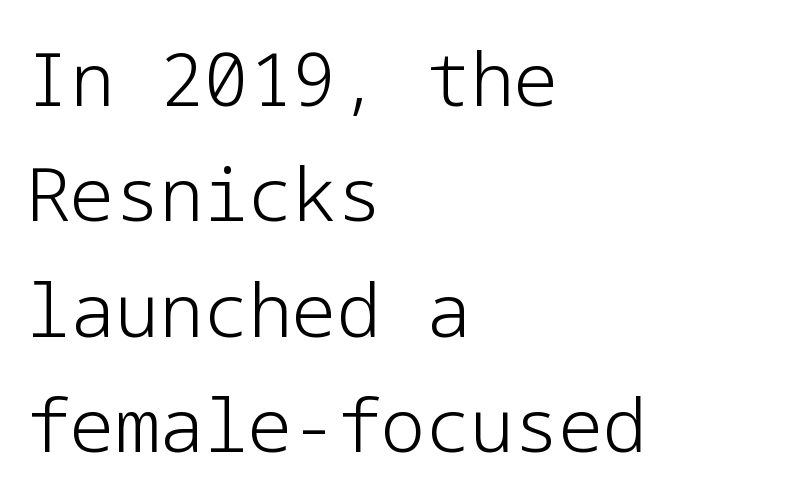
Q: Is the text bold? A: No.
Q: Is the text italic (slanted)? A: No, it is upright.
Q: Is the typeface a serif or a sans-serif typeface? A: Sans-serif.
Q: Is the text underlined? A: No.
Q: How is the paragraph aligned? A: Left-aligned.
Q: Is the spacing between letters normal or unusually wide? A: Normal.
Q: Is the spacing between lines tight, normal or loose? A: Normal.
Q: Width (condensed, normal, or wide)? A: Normal.
Q: Stroke contrast? A: Low.
Q: x-height? A: Medium.
